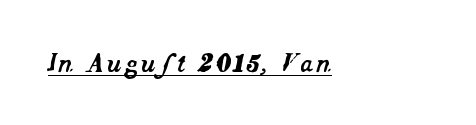
The image shows 24 px text type, italic (leaning right); set left-aligned, underlined.
